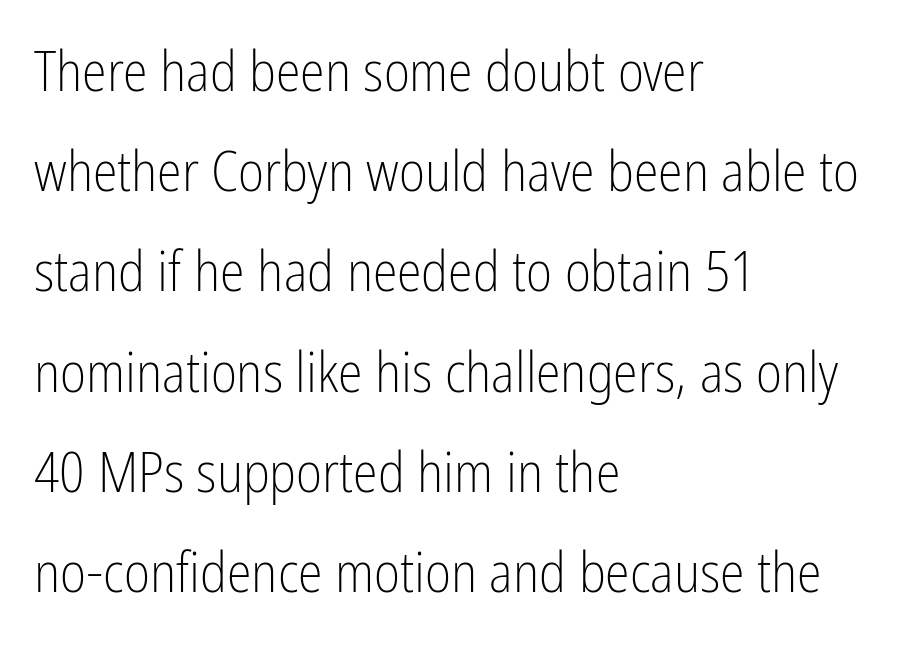
Q: Is the text bold? A: No.
Q: Is the text italic (slanted)? A: No, it is upright.
Q: Is the typeface a serif or a sans-serif typeface? A: Sans-serif.
Q: Is the text underlined? A: No.
Q: How is the paragraph aligned? A: Left-aligned.
Q: Is the spacing between letters normal or unusually wide? A: Normal.
Q: Width (condensed, normal, or wide)? A: Condensed.
Q: Stroke contrast? A: Low.
Q: x-height? A: Medium.
Q: Monospaced? A: No.
